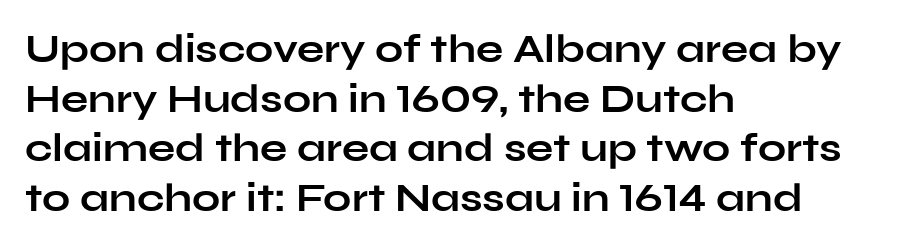
A bare baseline throughout the passage. These lines keep a tight, regular rhythm from letter to letter. Looks like regular typesetting: each glyph gets only the width it needs. Heavy-handed strokes throughout: this text is bold. The axis of the letterforms is exactly vertical. You can tell from the bare stems that sans-serif type was used.
